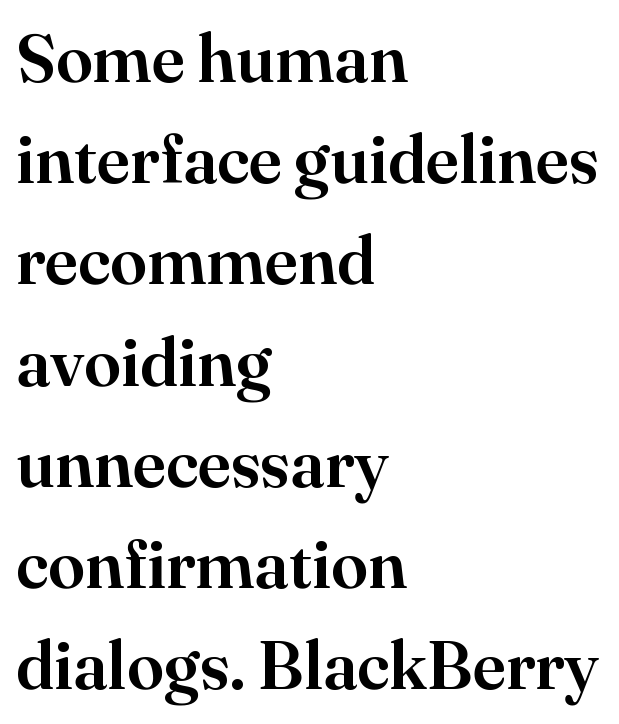
Default kerning and tracking; the words read as compact shapes. Font category for this specimen: serif. Layout note: lines flush left. The rendering uses natural spacing where letterforms have individual widths. Posture: vertical. Is there much room between lines? A standard amount, neither cramped nor airy.
